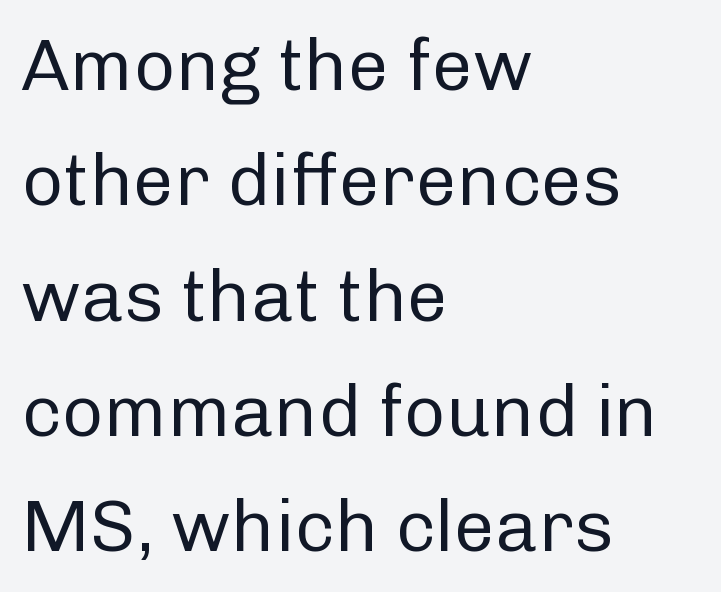
Q: Is the text bold? A: No.
Q: Is the text italic (slanted)? A: No, it is upright.
Q: Is the typeface a serif or a sans-serif typeface? A: Sans-serif.
Q: Is the text underlined? A: No.
Q: How is the paragraph aligned? A: Left-aligned.
Q: Is the spacing between letters normal or unusually wide? A: Normal.
Q: Is the spacing between lines tight, normal or loose? A: Normal.
Q: Width (condensed, normal, or wide)? A: Normal.
Q: Stroke contrast? A: Low.
Q: x-height? A: Medium.
Q: Monospaced? A: No.
